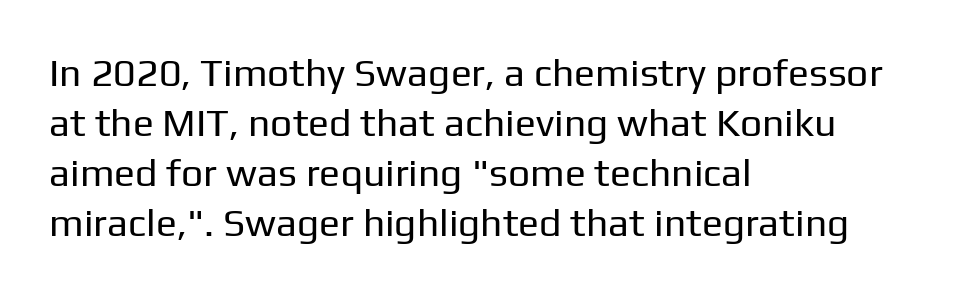
The image shows 39 px regular-weight sans-serif type, upright; set left-aligned, normal line spacing (1.28x), normal letter spacing, not underlined; low stroke contrast and a medium x-height.
